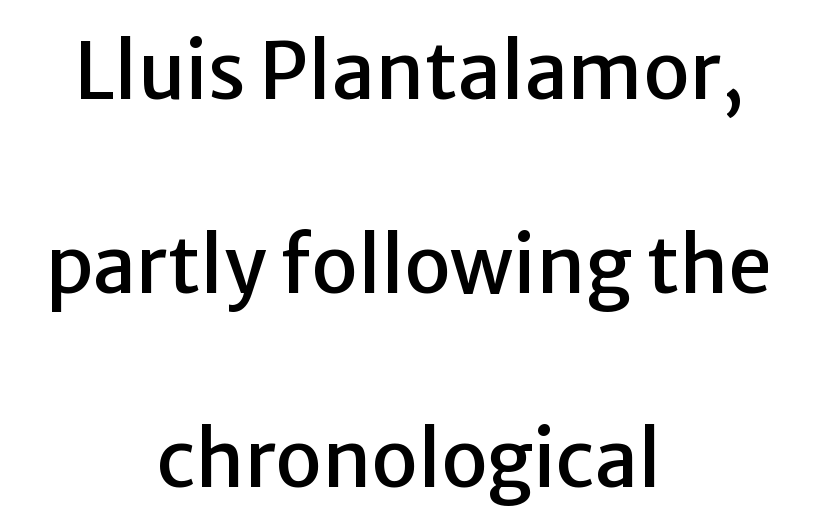
The image shows 78 px sans-serif type, upright; set centered, loose line spacing (2.49x), normal letter spacing, not underlined; low stroke contrast and a medium x-height.
